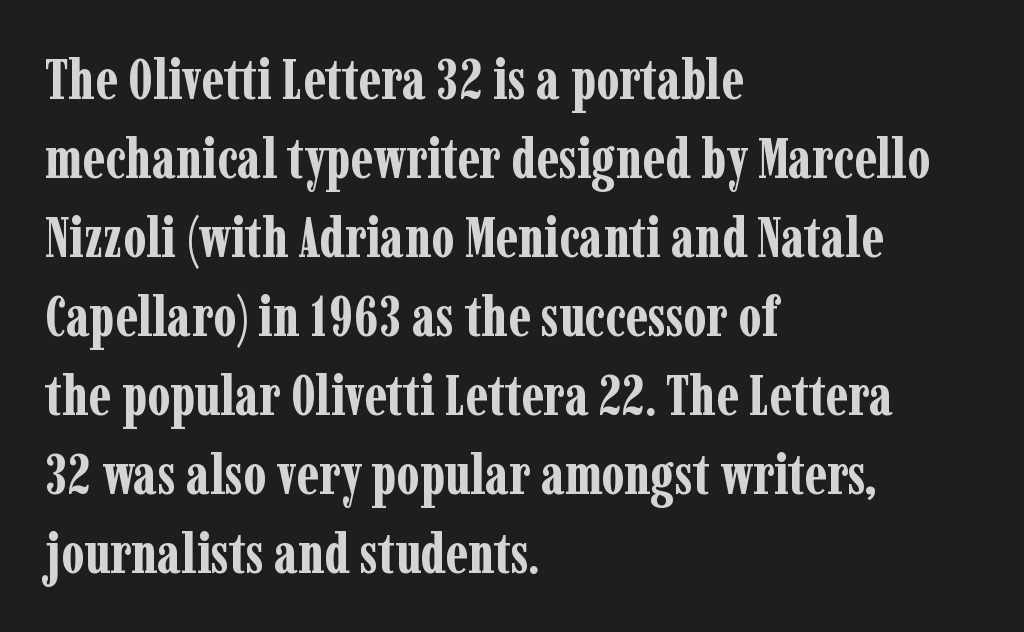
The image shows 56 px bold, condensed serif type, upright; set left-aligned, normal line spacing (1.41x), normal letter spacing, not underlined; low stroke contrast and a medium x-height.
